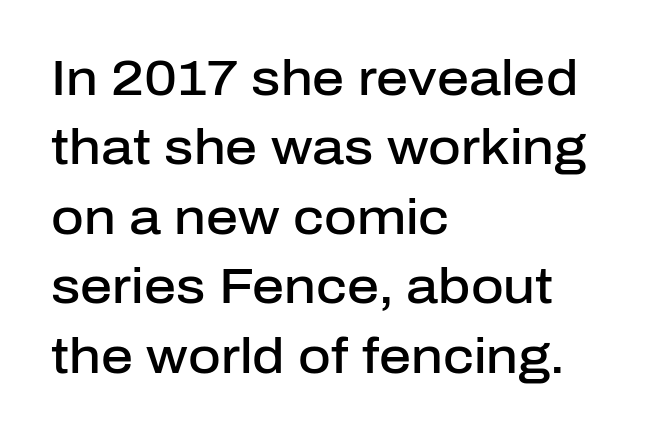
Interline gaps are of average width in this sample. Casual observation: everything's shoved over to the left. The words here are not underlined. Students, this is semibold: more ink than regular, less than bold. Regarding serifs, this sample does without them.
